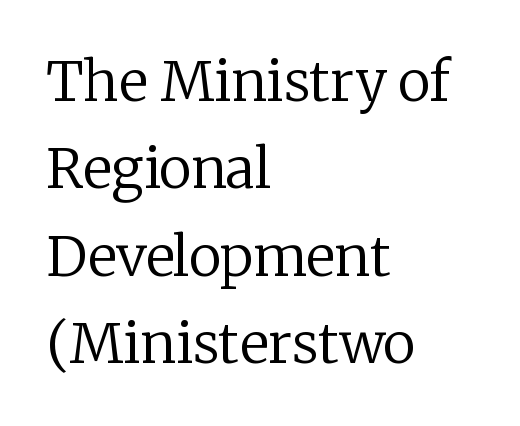
{"serif": "yes", "italic": "no", "bold": "no", "weight": "regular", "width": "normal", "stroke_contrast": "low", "x_height": "medium", "monospaced": "no", "underline": "no", "align": "left", "line_spacing": "normal", "line_spacing_ratio": 1.59, "letter_spacing": "normal", "letter_spacing_em": 0.0, "glyph_px": 55}
